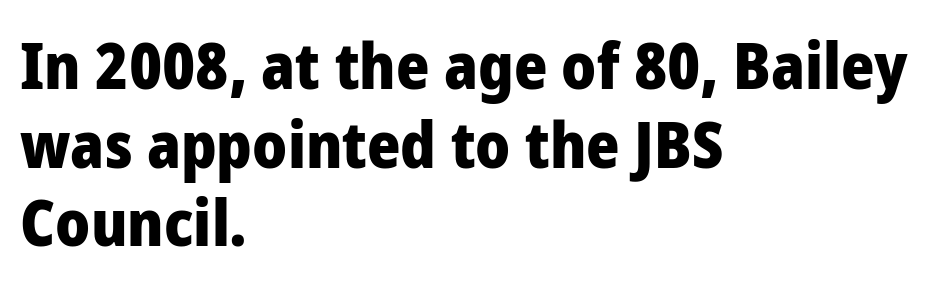
The rendering uses natural spacing where letterforms have individual widths. Each row of text sits above clean, open space. Words appear dense and cohesive because spacing is normal. Posture: upright roman. Heft: maximum for text — a bold.
